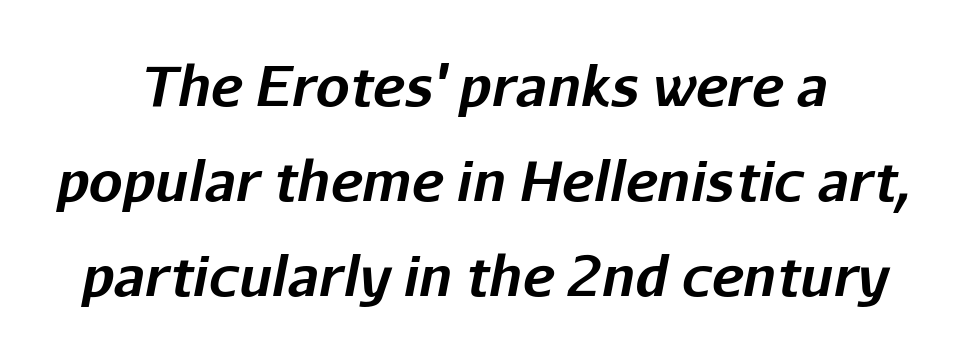
Q: Is the text bold? A: Yes.
Q: Is the text italic (slanted)? A: Yes, it leans right by about 11 degrees.
Q: Is the text underlined? A: No.
Q: How is the paragraph aligned? A: Centered.
Q: Is the spacing between letters normal or unusually wide? A: Normal.
Q: Width (condensed, normal, or wide)? A: Normal.
Q: Stroke contrast? A: Low.
Q: x-height? A: Medium.
Q: Monospaced? A: No.
